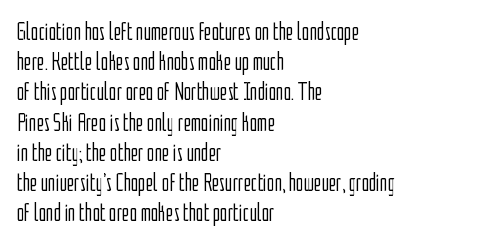
Q: Is the text bold? A: No.
Q: Is the text italic (slanted)? A: No, it is upright.
Q: Is the text underlined? A: No.
Q: How is the paragraph aligned? A: Left-aligned.
Q: Is the spacing between letters normal or unusually wide? A: Normal.
